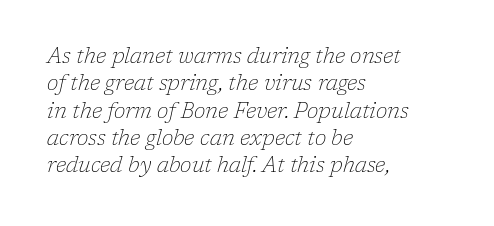
The cut favours lightness, reaching ordinary text weight at its darkest. The space beneath each line is pristine and unruled. The lines are quadded left. Tracking here is standard; glyphs follow each other at the usual distance.
